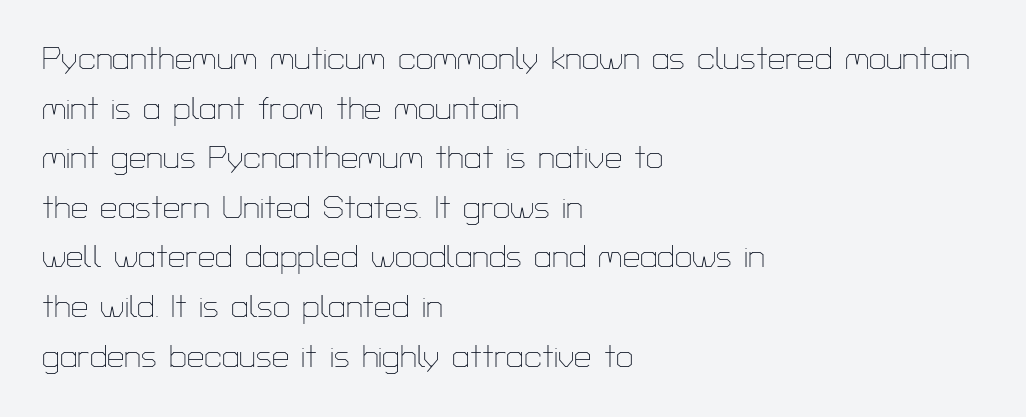
{"serif": "no", "italic": "no", "bold": "no", "weight": "thin", "width": "normal", "stroke_contrast": "low", "x_height": "medium", "monospaced": "no", "underline": "no", "align": "left", "line_spacing": "normal", "line_spacing_ratio": 1.6, "letter_spacing": "normal", "letter_spacing_em": 0.0, "glyph_px": 31}
